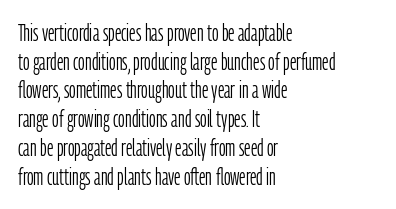
Q: Is the text bold? A: No.
Q: Is the text italic (slanted)? A: No, it is upright.
Q: Is the text underlined? A: No.
Q: How is the paragraph aligned? A: Left-aligned.
Q: Is the spacing between letters normal or unusually wide? A: Normal.
Q: Is the spacing between lines tight, normal or loose? A: Normal.
